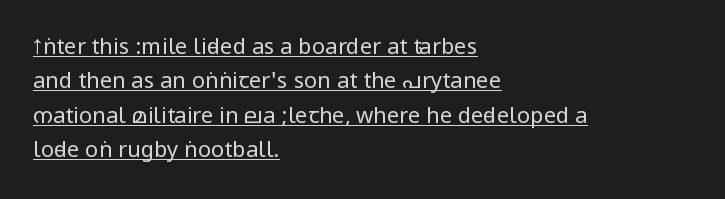
Q: Is the text bold? A: No.
Q: Is the text italic (slanted)? A: No, it is upright.
Q: Is the text underlined? A: Yes.
Q: How is the paragraph aligned? A: Left-aligned.
Q: Is the spacing between letters normal or unusually wide? A: Normal.
Q: Is the spacing between lines tight, normal or loose? A: Normal.
